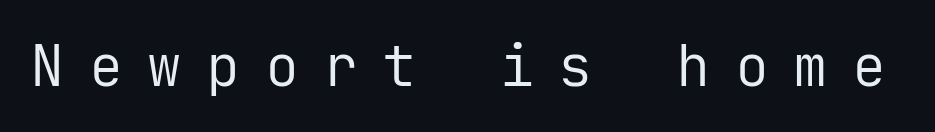
{"serif": "no", "italic": "no", "bold": "no", "weight": "regular", "width": "normal", "stroke_contrast": "low", "x_height": "medium", "monospaced": "yes", "underline": "no", "letter_spacing": "wide", "letter_spacing_em": 0.43, "glyph_px": 57}
